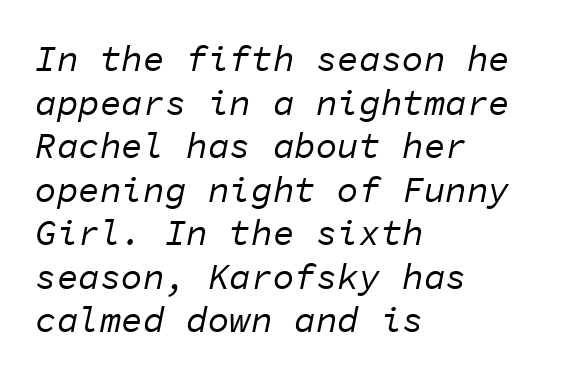
If you drew a ruler down the left edge, every line would touch it. Fixed-width glyphs throughout — classic coding-font behaviour. Is the type heavy? It reads as light-to-regular instead. How are the letters spaced? Ordinarily, with no added tracking. Has an underline been added? It has not. Does the lettering tilt? It does — this is italic.
